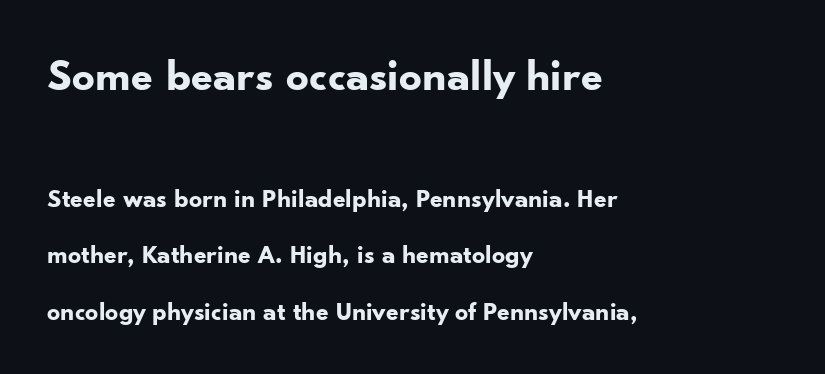
The image shows 45 px bold sans-serif type, upright; set left-aligned, loose line spacing (2.19x), normal letter spacing, not underlined; the first (top) block is 1.73x larger; low stroke contrast and a small x-height.
